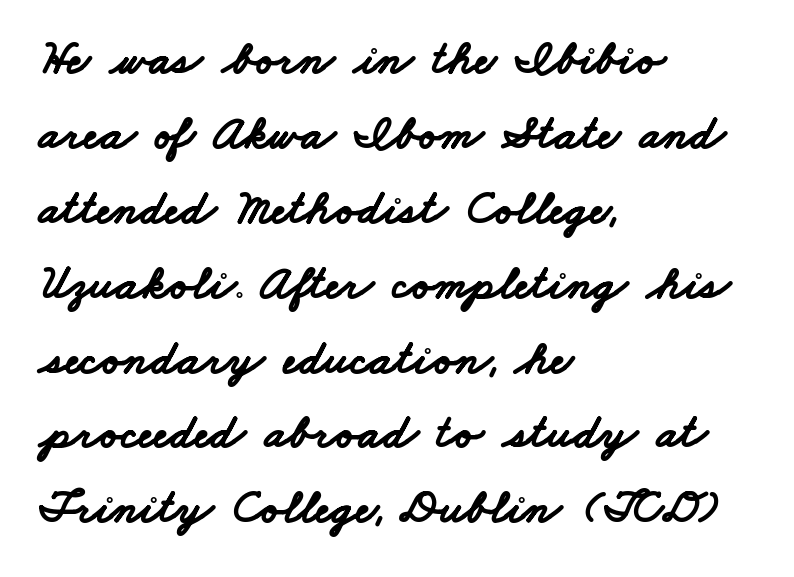
{"serif": "no", "bold": "yes", "weight": "bold", "width": "wide", "stroke_contrast": "low", "x_height": "small", "monospaced": "no", "underline": "no", "align": "left", "line_spacing": "normal", "line_spacing_ratio": 1.56, "letter_spacing": "normal", "letter_spacing_em": 0.0, "glyph_px": 48}
